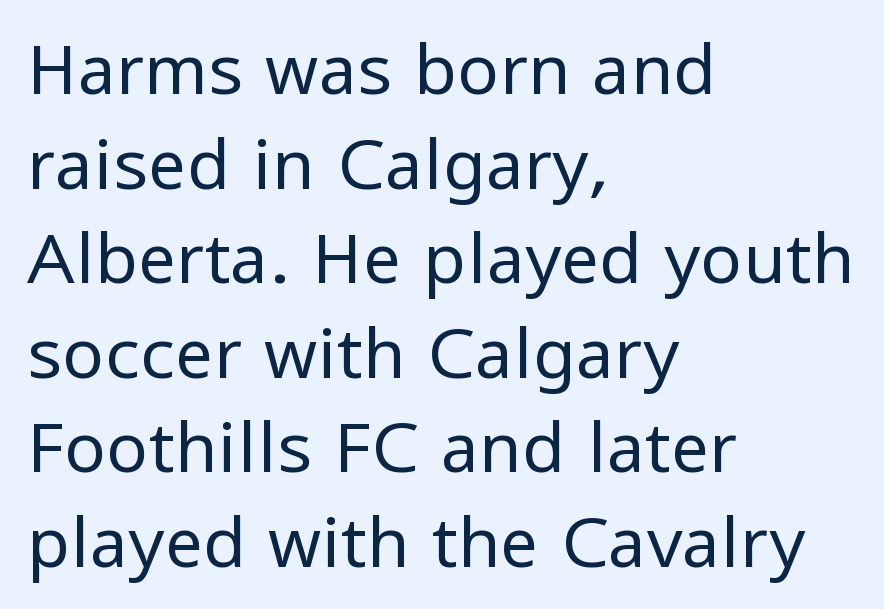
The image shows 69 px regular-weight sans-serif type, upright; set left-aligned, normal line spacing (1.37x), normal letter spacing, not underlined; low stroke contrast and a medium x-height.
